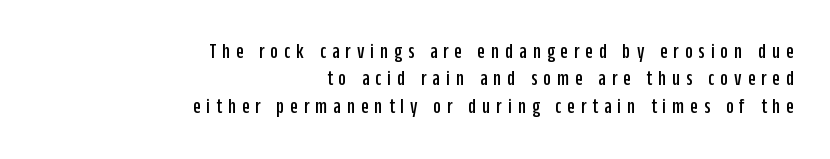
{"italic": "no", "underline": "no", "align": "right", "line_spacing": "normal", "line_spacing_ratio": 1.25, "letter_spacing": "wide", "letter_spacing_em": 0.27, "glyph_px": 22}
